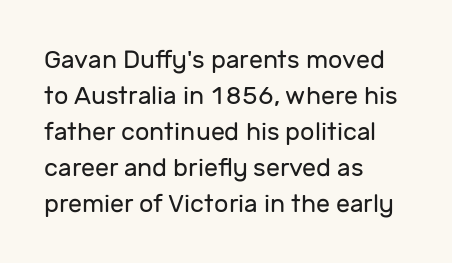
The rendering anchors every line to the left-hand side. Words appear dense and cohesive because spacing is normal. Does the leading feel generous? No, just average. A quiet, ordinary-to-light weight characterises the typeface.
